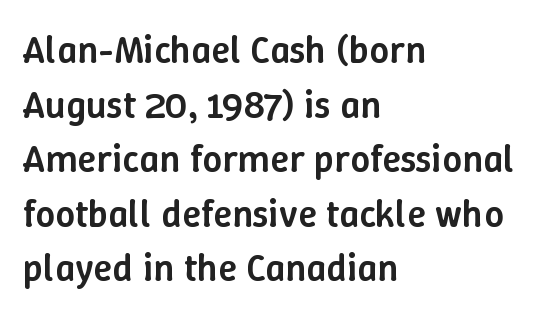
The image shows 39 px semibold type, upright; set left-aligned, normal line spacing (1.4x), normal letter spacing, not underlined; low stroke contrast and a medium x-height.
